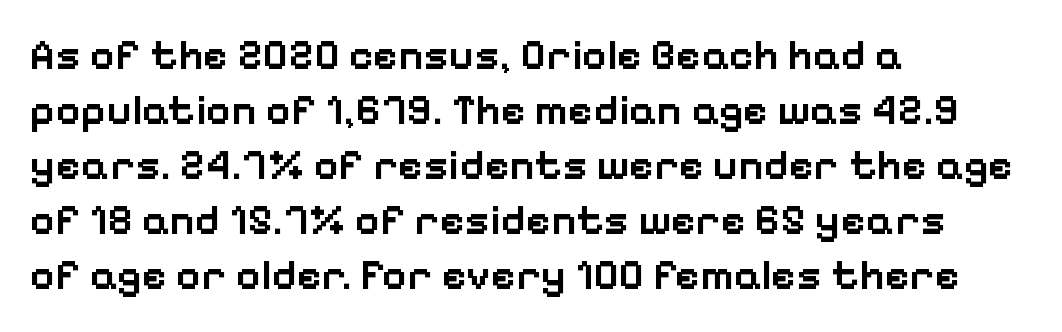
The image shows 43 px semibold sans-serif type, upright; set left-aligned, normal line spacing (1.28x), normal letter spacing, not underlined; low stroke contrast and a medium x-height.
